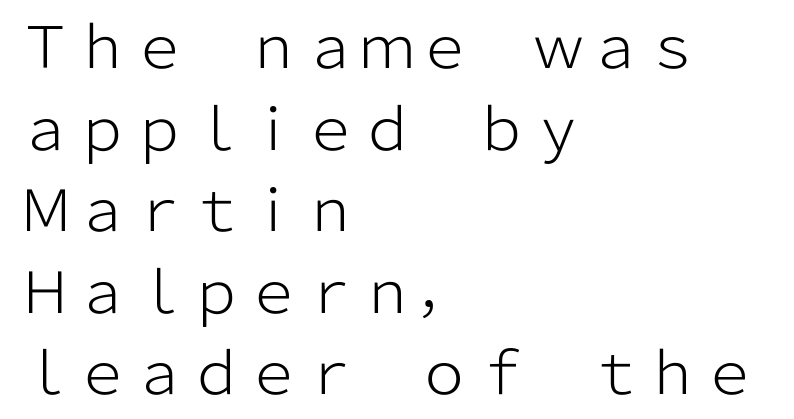
{"serif": "no", "italic": "no", "bold": "no", "weight": "light", "width": "normal", "stroke_contrast": "low", "x_height": "medium", "monospaced": "no", "underline": "no", "align": "left", "line_spacing": "normal", "line_spacing_ratio": 1.43, "letter_spacing": "normal", "letter_spacing_em": 0.0, "glyph_px": 57}
